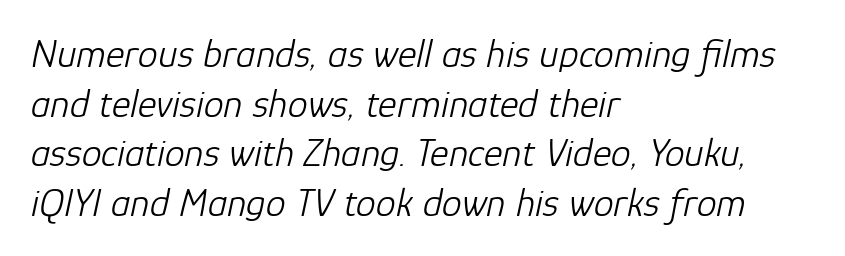
The image shows 40 px light type, italic (leaning right); set left-aligned, line spacing 1.24x, normal letter spacing, not underlined; low stroke contrast and a medium x-height.
